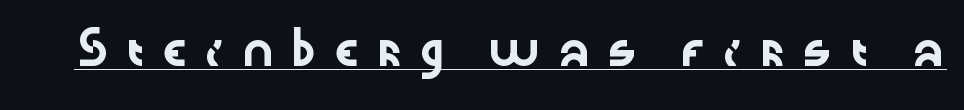
In terms of letterform style, serifs are entirely absent. The rendered words wear a rule along their underside. These lines are rendered in a variable-pitch font. Look at the tracking — it's clearly loosened, letters drifting apart. A roman cut, with each character standing at attention.
